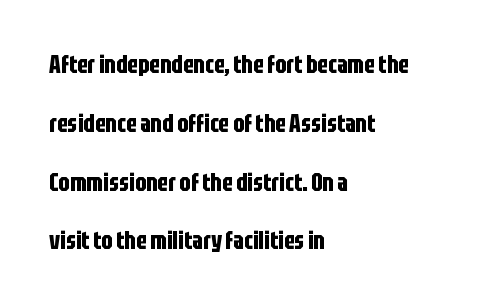
The image shows 24 px bold type, upright; set left-aligned, loose line spacing (2.45x), normal letter spacing, not underlined.
